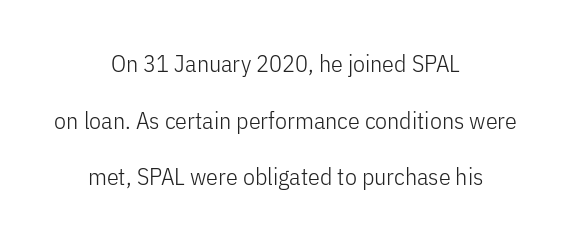
Q: Is the text bold? A: No.
Q: Is the text italic (slanted)? A: No, it is upright.
Q: Is the text underlined? A: No.
Q: How is the paragraph aligned? A: Centered.
Q: Is the spacing between letters normal or unusually wide? A: Normal.
Q: Is the spacing between lines tight, normal or loose? A: Loose.
